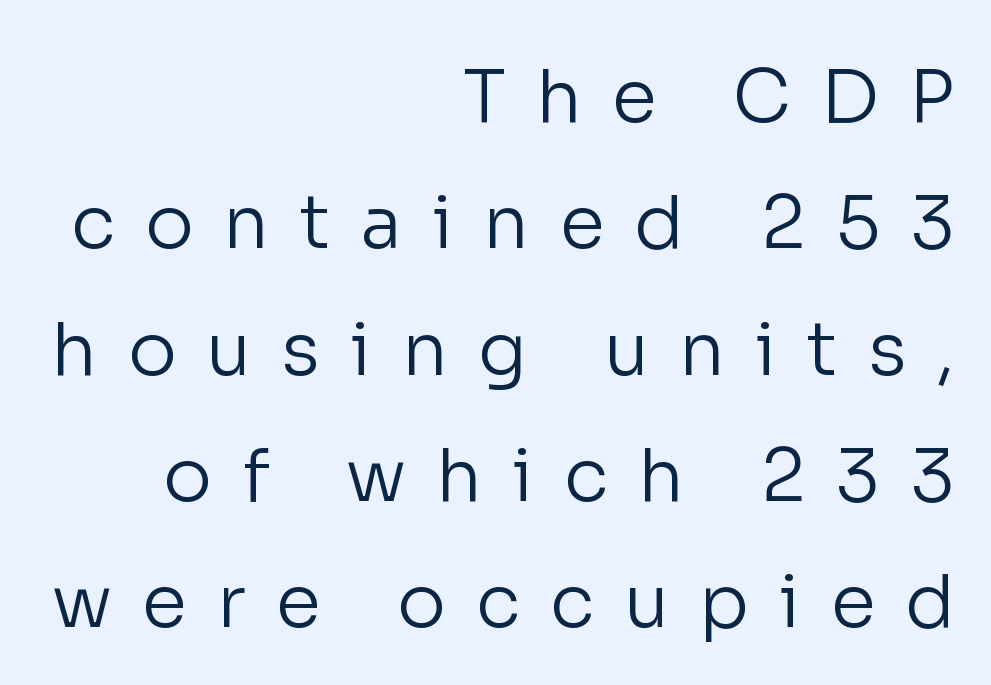
The image shows 73 px regular-weight sans-serif type, upright; set right-aligned, line spacing 1.73x, unusually wide letter spacing (+0.41 em), not underlined; low stroke contrast and a medium x-height.
